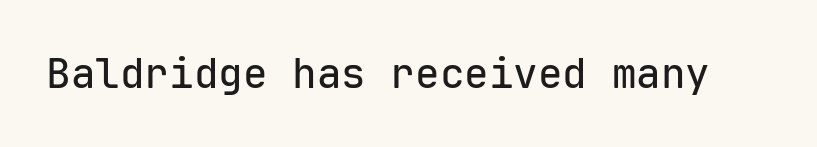
The image shows 41 px sans-serif type, upright, monospaced; set normal letter spacing, not underlined; low stroke contrast and a medium x-height.
